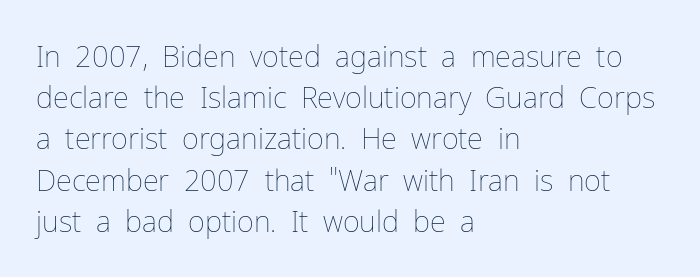
The image shows 29 px thin type, upright; set left-aligned, normal line spacing (1.42x), normal letter spacing, not underlined; low stroke contrast and a medium x-height.
